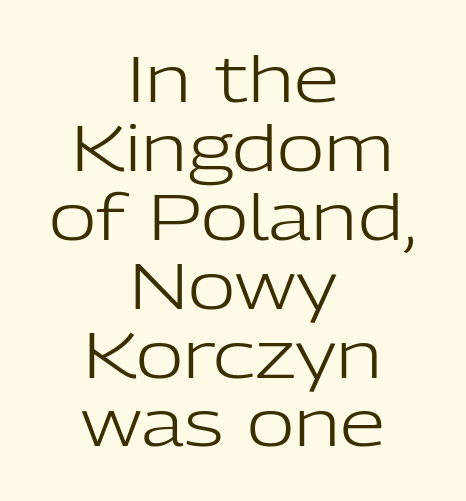
Q: Is the text bold? A: No.
Q: Is the text italic (slanted)? A: No, it is upright.
Q: Is the typeface a serif or a sans-serif typeface? A: Sans-serif.
Q: Is the text underlined? A: No.
Q: How is the paragraph aligned? A: Centered.
Q: Is the spacing between letters normal or unusually wide? A: Normal.
Q: Is the spacing between lines tight, normal or loose? A: Tight.
Q: Width (condensed, normal, or wide)? A: Normal.
Q: Stroke contrast? A: Low.
Q: x-height? A: Medium.
Q: Monospaced? A: No.
